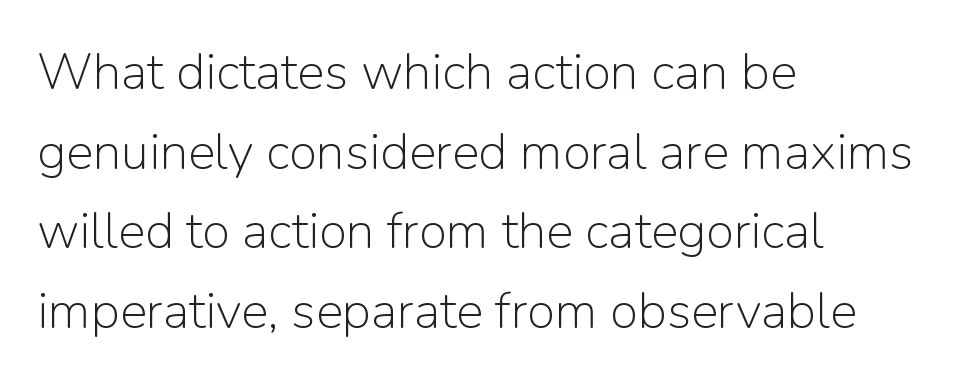
Stems and bowls with no extra thickness — not bold. Serifs: no, the terminals of the letterforms are clean. Posture: vertical. Varying glyph widths throughout — classic text-font behaviour. Each row of text sits above clean, open space. The lines in this sample share a left origin and differ only in where they stop.
